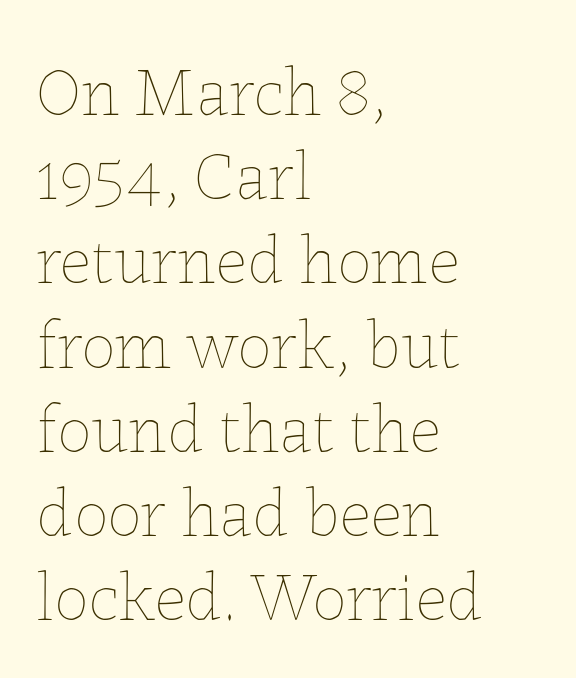
Q: Is the text bold? A: No.
Q: Is the text italic (slanted)? A: No, it is upright.
Q: Is the text underlined? A: No.
Q: How is the paragraph aligned? A: Left-aligned.
Q: Is the spacing between letters normal or unusually wide? A: Normal.
Q: Width (condensed, normal, or wide)? A: Normal.
Q: Stroke contrast? A: Low.
Q: x-height? A: Medium.
Q: Monospaced? A: No.
